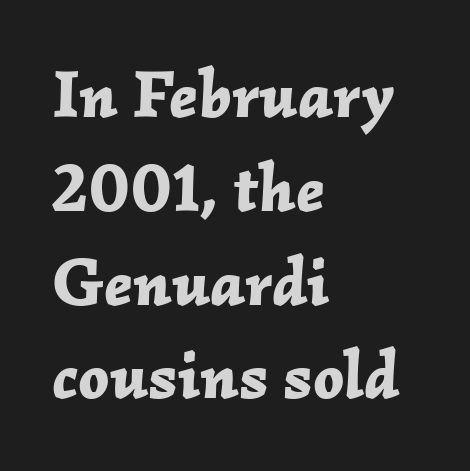
Q: Is the text bold? A: Yes.
Q: Is the text italic (slanted)? A: Yes, it leans right by about 2 degrees.
Q: Is the text underlined? A: No.
Q: How is the paragraph aligned? A: Left-aligned.
Q: Is the spacing between letters normal or unusually wide? A: Normal.
Q: Is the spacing between lines tight, normal or loose? A: Normal.
Q: Width (condensed, normal, or wide)? A: Normal.
Q: Stroke contrast? A: Low.
Q: x-height? A: Medium.
Q: Monospaced? A: No.
